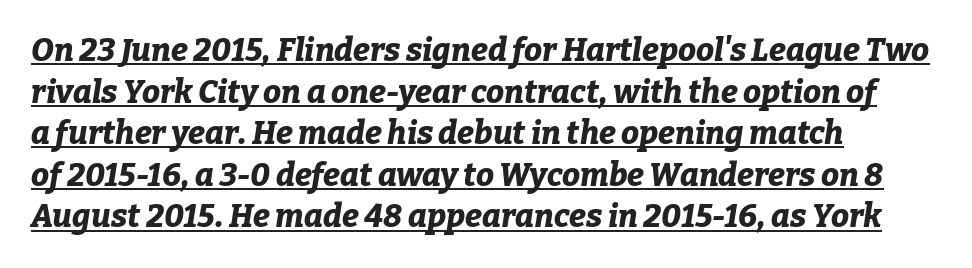
Strokes here are thick enough to call this a true bold. No extra tracking has been applied to these lines. The words here are underlined. Varying glyph widths throughout — classic text-font behaviour.
